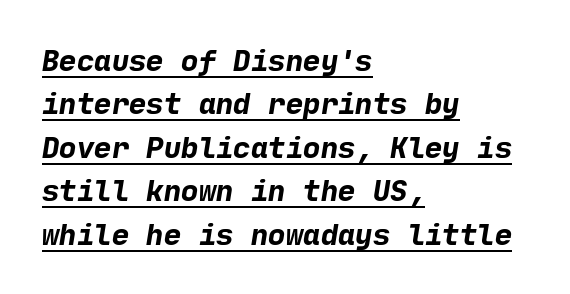
{"serif": "no", "bold": "yes", "weight": "bold", "width": "normal", "stroke_contrast": "low", "x_height": "medium", "underline": "yes", "align": "left", "line_spacing": "normal", "line_spacing_ratio": 1.5, "letter_spacing": "normal", "letter_spacing_em": 0.0, "glyph_px": 29}
